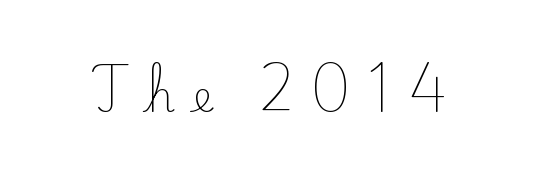
Q: Is the text bold? A: No.
Q: Is the text italic (slanted)? A: No, it is upright.
Q: Is the typeface a serif or a sans-serif typeface? A: Serif.
Q: Is the text underlined? A: No.
Q: Is the spacing between letters normal or unusually wide? A: Unusually wide.
Q: Width (condensed, normal, or wide)? A: Normal.
Q: Stroke contrast? A: Low.
Q: x-height? A: Small.
Q: Monospaced? A: No.
